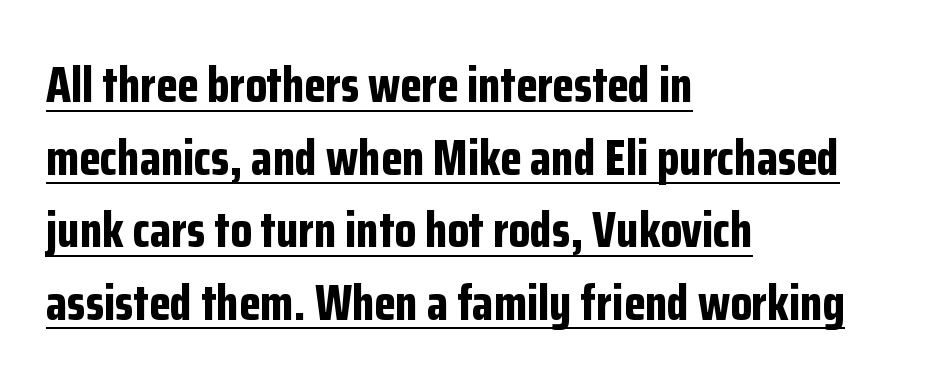
{"serif": "no", "italic": "no", "bold": "yes", "weight": "bold", "width": "condensed", "stroke_contrast": "low", "x_height": "medium", "monospaced": "no", "underline": "yes", "align": "left", "line_spacing": "normal", "line_spacing_ratio": 1.48, "letter_spacing": "normal", "letter_spacing_em": 0.0, "glyph_px": 49}
